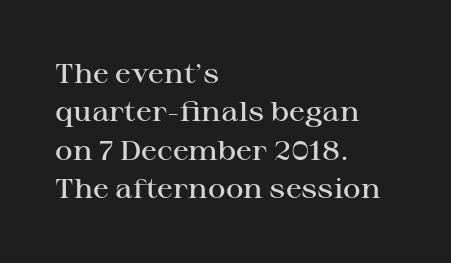
Q: Is the text bold? A: Semi-bold.
Q: Is the text italic (slanted)? A: No, it is upright.
Q: Is the text underlined? A: No.
Q: How is the paragraph aligned? A: Left-aligned.
Q: Is the spacing between letters normal or unusually wide? A: Normal.
Q: Is the spacing between lines tight, normal or loose? A: Normal.
